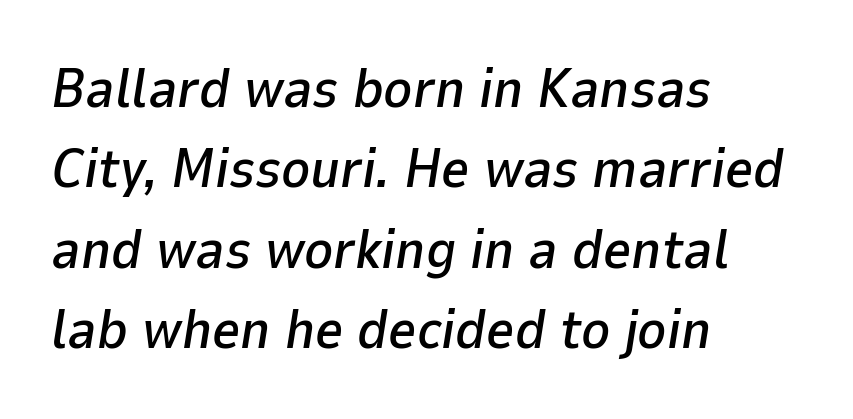
The image shows 55 px text type, italic (leaning right); set left-aligned, normal line spacing (1.46x), normal letter spacing, not underlined; low stroke contrast and a medium x-height.
